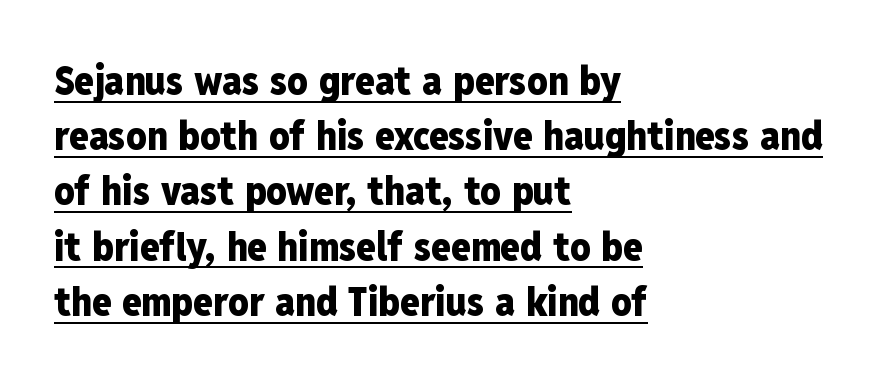
{"serif": "no", "italic": "no", "bold": "yes", "weight": "heavy", "width": "condensed", "stroke_contrast": "low", "x_height": "medium", "monospaced": "no", "underline": "yes", "align": "left", "line_spacing": "normal", "line_spacing_ratio": 1.38, "letter_spacing": "normal", "letter_spacing_em": 0.0, "glyph_px": 40}
